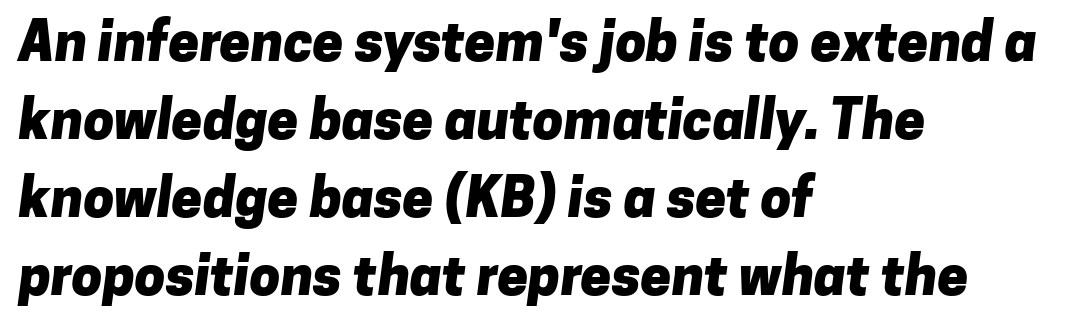
{"serif": "no", "bold": "yes", "weight": "heavy", "width": "normal", "stroke_contrast": "low", "x_height": "medium", "monospaced": "no", "underline": "no", "align": "left", "line_spacing": "normal", "line_spacing_ratio": 1.42, "letter_spacing": "normal", "letter_spacing_em": 0.0, "glyph_px": 55}
